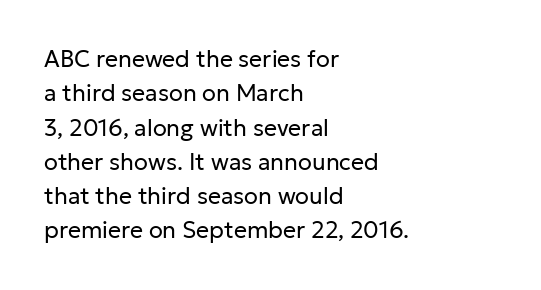
The vertical gap from one line to the next is medium. These lines were composed using upright roman letters. Horizontal alignment here is leftward, the default for most running prose. The gaps between neighbouring characters are ordinary and unremarkable. Weight: regular or lighter.
